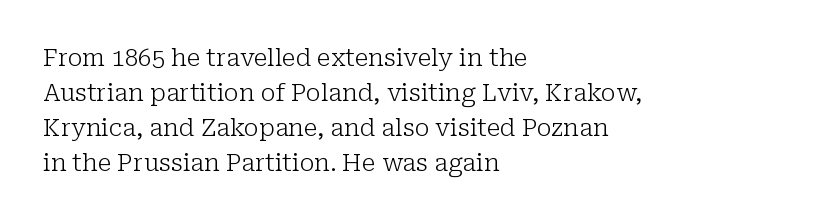
The image shows 24 px text type, upright; set left-aligned, normal line spacing (1.46x), normal letter spacing, not underlined.
